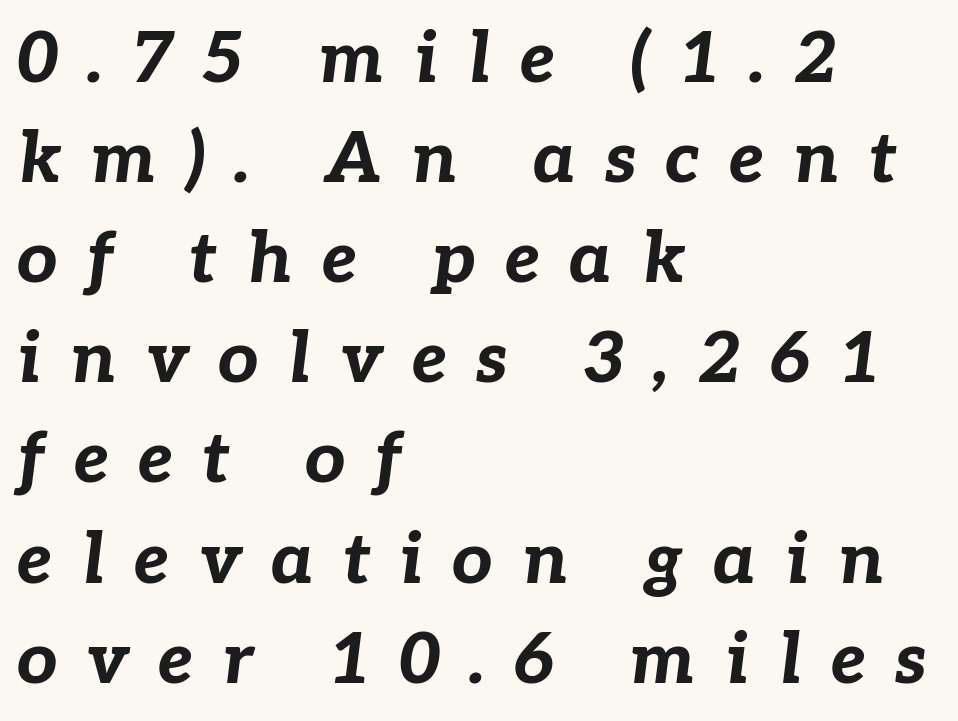
Typesetter's note: full bold, strokes at maximum text heaviness. You could not count columns in this text — the font is proportionally spaced. Does extra space separate the letters? Yes, quite a lot of it. Emphasis-style slanted type is in use. Underlining? Definitely not there.
